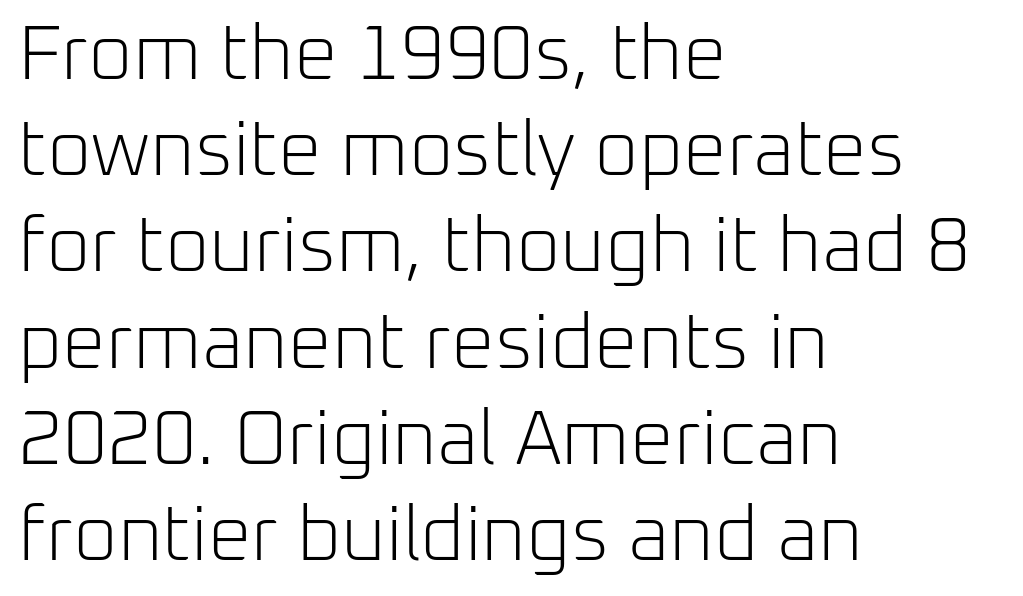
Classification — sans serif. On a weight scale, this lands at 450 or below. Tall strokes in this sample are plumb rather than angled. The typesetter chose a ragged-right arrangement here. Inter-character spacing is left at the font's built-in metrics. Do the characters align in a grid? No, the font is proportional.
